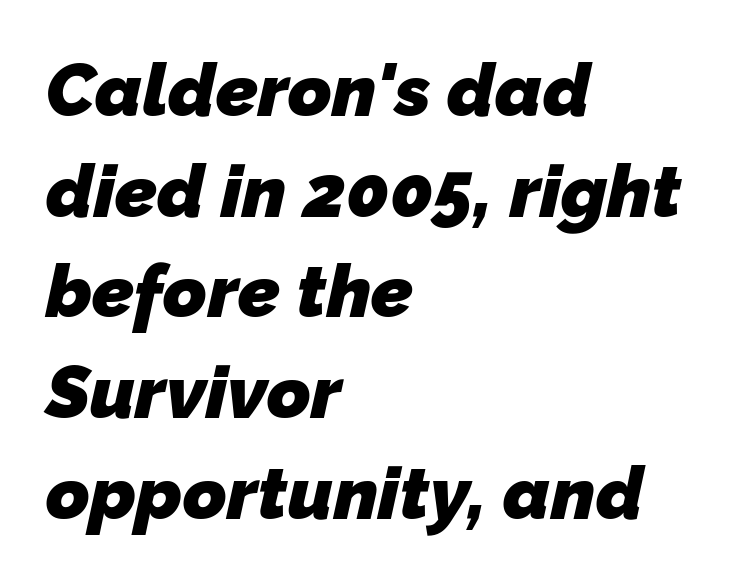
The rendering keeps characters at their native spacing. Character widths vary here, with narrow letters taking less room than wide ones. The strokes are fattened all the way to bold. This rendering features lettering with no underline.
